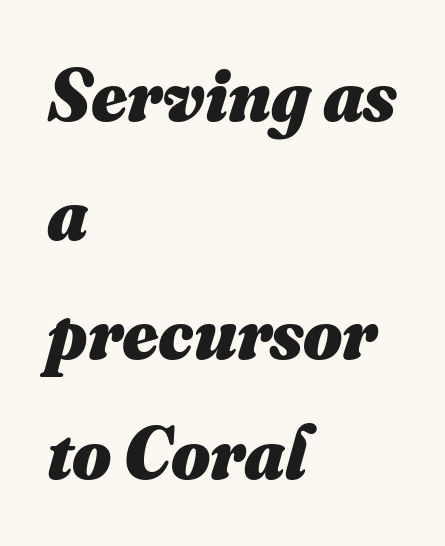
The image shows 75 px heavy type; set left-aligned, normal line spacing (1.59x), normal letter spacing, not underlined; medium stroke contrast and a small x-height.
